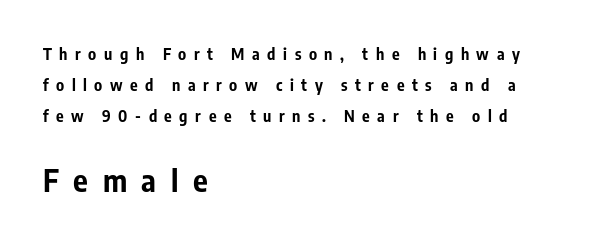
{"serif": "no", "italic": "no", "bold": "yes", "weight": "bold", "width": "condensed", "stroke_contrast": "low", "x_height": "medium", "monospaced": "no", "underline": "no", "align": "left", "line_spacing": "loose", "line_spacing_ratio": 1.93, "letter_spacing": "wide", "letter_spacing_em": 0.47, "larger_block": "second", "size_ratio": 1.94, "glyph_px": 31}
